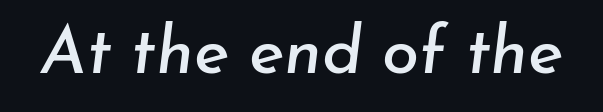
The image shows 67 px text type, italic (leaning right); set normal letter spacing, not underlined; low stroke contrast and a small x-height.
